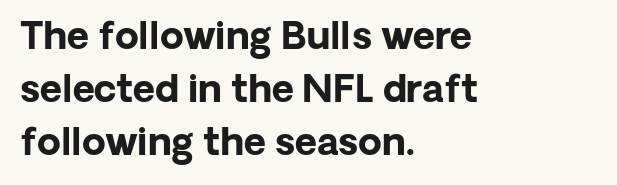
The image shows 38 px bold sans-serif type, upright; set left-aligned, normal line spacing (1.39x), normal letter spacing, not underlined; low stroke contrast and a medium x-height.
